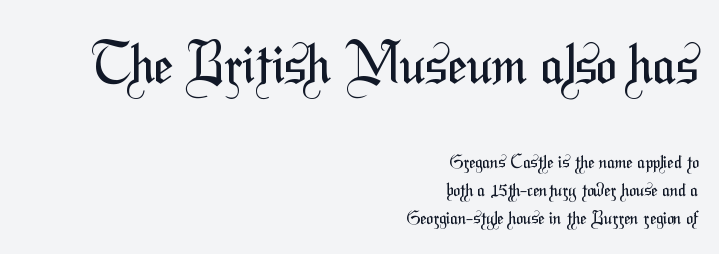
Q: Is the text bold? A: No.
Q: Is the typeface a serif or a sans-serif typeface? A: Sans-serif.
Q: Is the text underlined? A: No.
Q: How is the paragraph aligned? A: Right-aligned.
Q: Is the spacing between letters normal or unusually wide? A: Normal.
Q: Is the spacing between lines tight, normal or loose? A: Normal.
Q: Which block of text is set in a larger size, the first (top) or the second (bottom)? A: The first (top) one.
Q: Width (condensed, normal, or wide)? A: Condensed.
Q: Stroke contrast? A: Medium.
Q: x-height? A: Medium.
Q: Monospaced? A: No.
